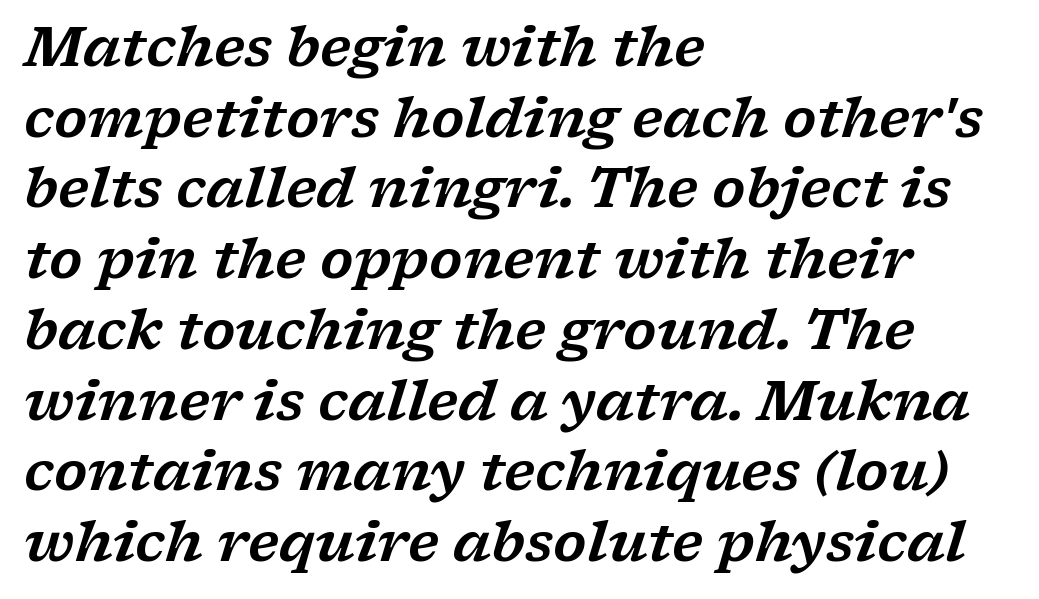
{"serif": "yes", "italic": "yes", "lean": "right", "slant_degrees": 17, "width": "wide", "stroke_contrast": "low", "x_height": "medium", "monospaced": "no", "underline": "no", "align": "left", "line_spacing": "normal", "line_spacing_ratio": 1.31, "letter_spacing": "normal", "letter_spacing_em": 0.0, "glyph_px": 54}
